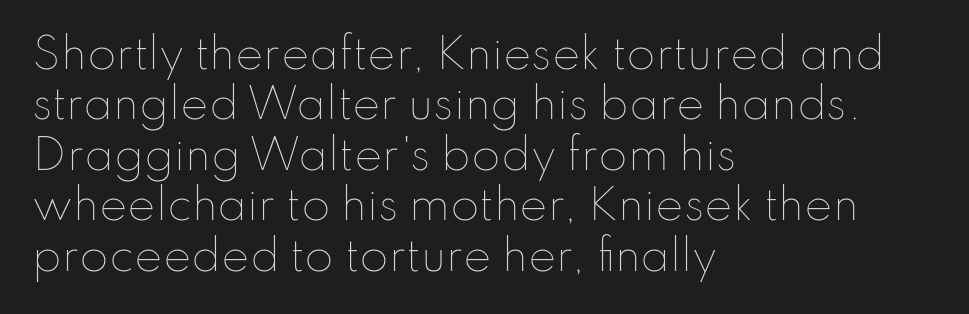
Nope, not italic — everything's standing straight. Tracking here is standard; glyphs follow each other at the usual distance. Left-aligned paragraph, ragged on the right. The passage shown is not bold in any degree. Varying glyph widths throughout — classic text-font behaviour.
